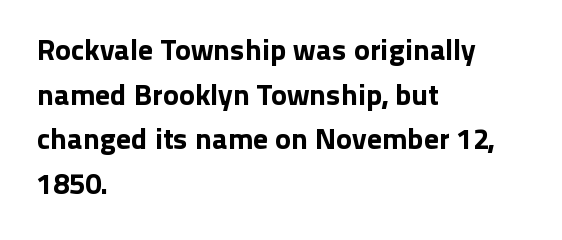
Does the copy run flush right? No — it runs flush left. A typesetter would call this leading conventional body-copy spacing. Lines of text with bare space underneath. The font family rendered here belongs to the sans-serif group. Varying glyph widths throughout — classic text-font behaviour.
